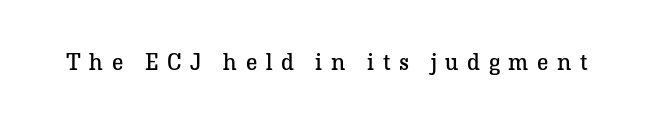
Q: Is the text bold? A: No.
Q: Is the text italic (slanted)? A: No, it is upright.
Q: Is the text underlined? A: No.
Q: Is the spacing between letters normal or unusually wide? A: Unusually wide.
